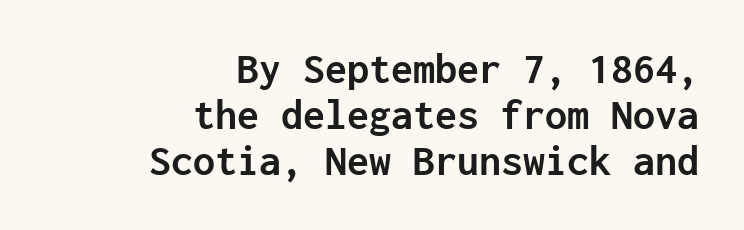
{"serif": "no", "italic": "no", "bold": "yes", "weight": "semibold", "width": "normal", "stroke_contrast": "low", "x_height": "medium", "monospaced": "yes", "underline": "no", "align": "right", "line_spacing": "tight", "line_spacing_ratio": 1.05, "letter_spacing": "normal", "letter_spacing_em": 0.0, "glyph_px": 44}
